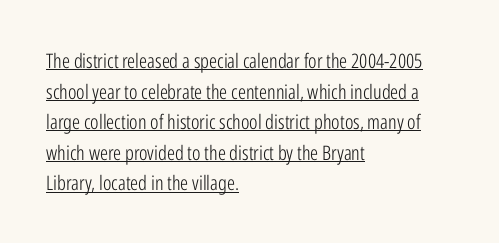
The designer left line spacing at the default. No italicization has been applied; the sample stays upright. Compared with typical body copy, the letter spacing here is the same. Vertical stems look standard width or narrower in stroke.
